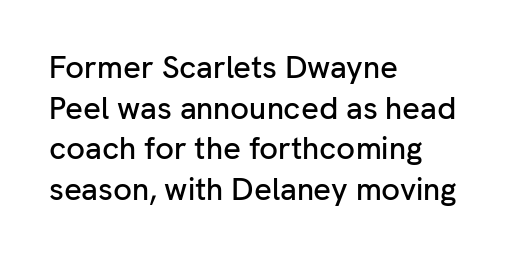
{"serif": "no", "italic": "no", "width": "normal", "stroke_contrast": "low", "x_height": "medium", "monospaced": "no", "underline": "no", "align": "left", "line_spacing": "normal", "line_spacing_ratio": 1.31, "letter_spacing": "normal", "letter_spacing_em": 0.0, "glyph_px": 31}
